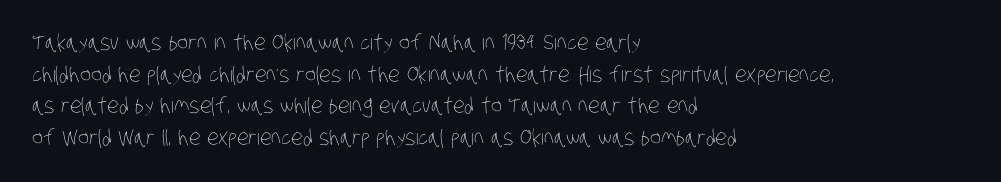
{"bold": "no", "underline": "no", "align": "left", "line_spacing": "normal", "line_spacing_ratio": 1.51, "letter_spacing": "normal", "letter_spacing_em": 0.0, "glyph_px": 21}
